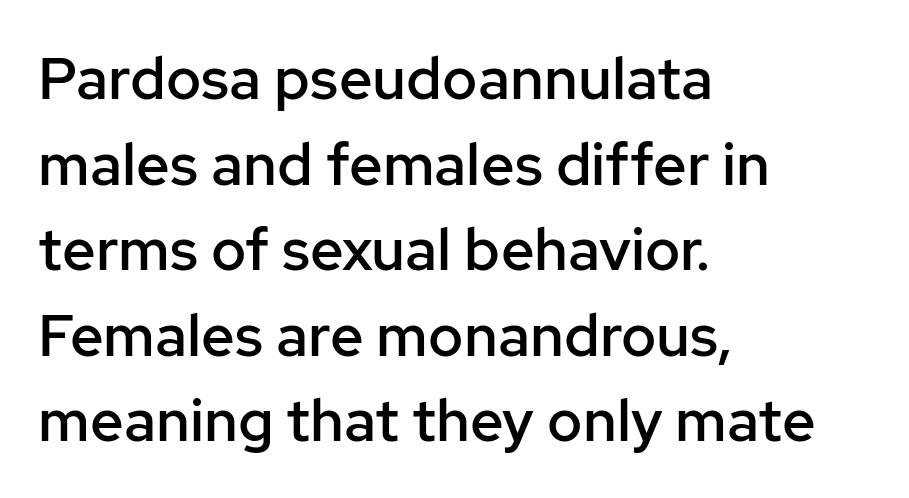
The image shows 59 px semibold sans-serif type, upright; set left-aligned, normal line spacing (1.45x), normal letter spacing, not underlined; low stroke contrast and a medium x-height.
